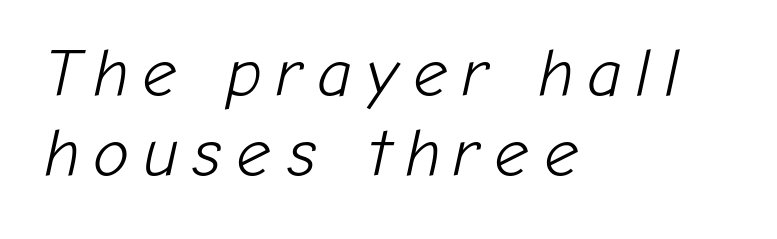
Q: Is the text bold? A: No.
Q: Is the text italic (slanted)? A: Yes, it leans right by about 12 degrees.
Q: Is the text underlined? A: No.
Q: How is the paragraph aligned? A: Left-aligned.
Q: Is the spacing between letters normal or unusually wide? A: Unusually wide.
Q: Width (condensed, normal, or wide)? A: Normal.
Q: Stroke contrast? A: Low.
Q: x-height? A: Medium.
Q: Monospaced? A: No.
